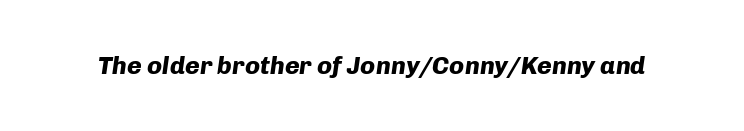
The image shows 25 px bold type, italic (leaning right); set normal letter spacing, not underlined.
